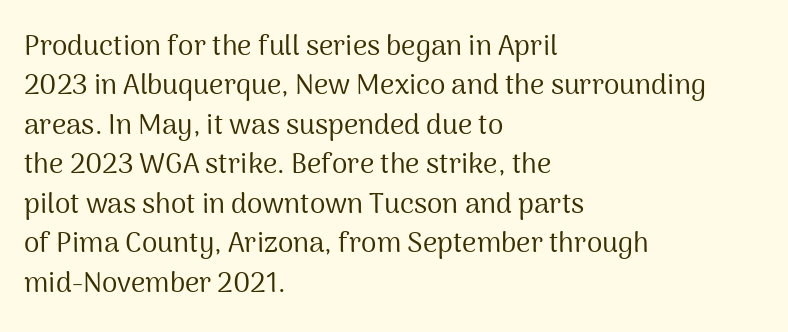
The image shows 28 px regular-weight sans-serif type, upright; set left-aligned, normal line spacing (1.41x), normal letter spacing, not underlined; medium stroke contrast and a medium x-height.
